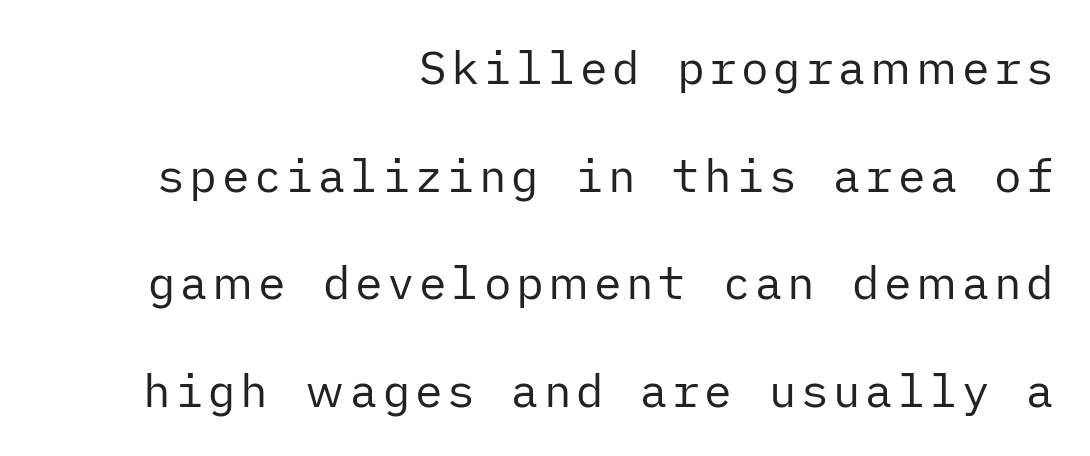
{"serif": "no", "italic": "no", "bold": "no", "weight": "regular", "width": "normal", "stroke_contrast": "low", "x_height": "medium", "underline": "no", "align": "right", "line_spacing": "loose", "line_spacing_ratio": 2.34, "glyph_px": 46}
